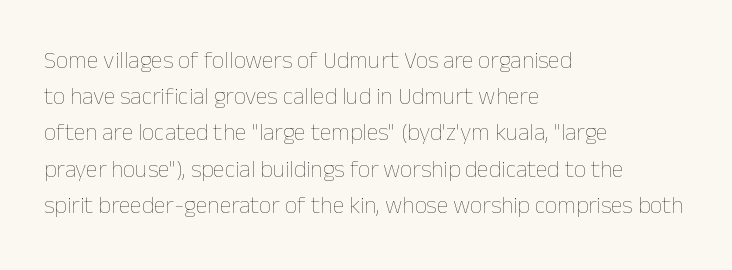
Default kerning and tracking; the words read as compact shapes. Tall strokes in this sample are plumb rather than angled. This rendering uses left alignment, leaving the right contour irregular. Students, observe: this is what conventionally led text looks like. Each stroke keeps to a modest, everyday thickness or less. Honestly, there is no underline to notice here at all.
